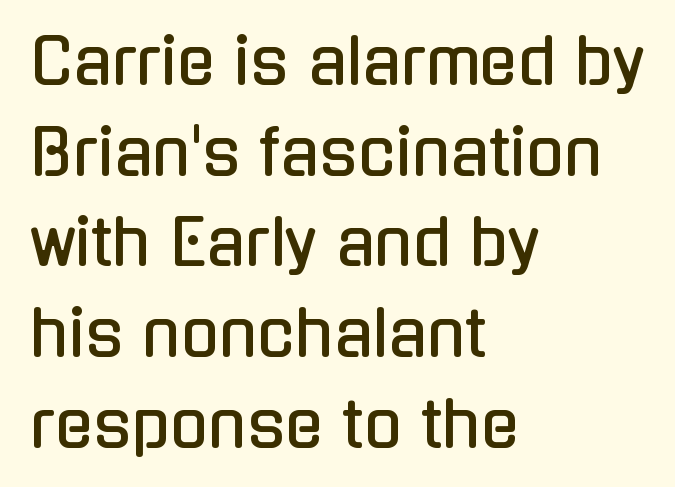
This sample uses plain, unmodified letter spacing. Character widths vary here, with narrow letters taking less room than wide ones. Reading down the block, your eye returns to a fixed left position each line. Honestly, the row spacing looks completely unremarkable. Each letter's strokes conclude bluntly, with no projecting serifs. The gap between lines stays unmarked.
